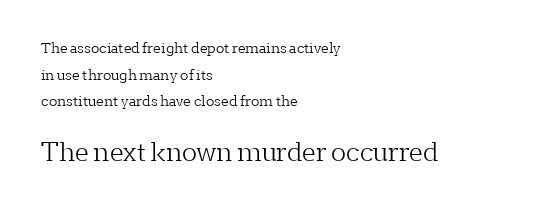
{"italic": "no", "bold": "no", "underline": "no", "align": "left", "line_spacing": "loose", "line_spacing_ratio": 1.9, "letter_spacing": "normal", "letter_spacing_em": 0.0, "larger_block": "second", "size_ratio": 1.79, "glyph_px": 25}
